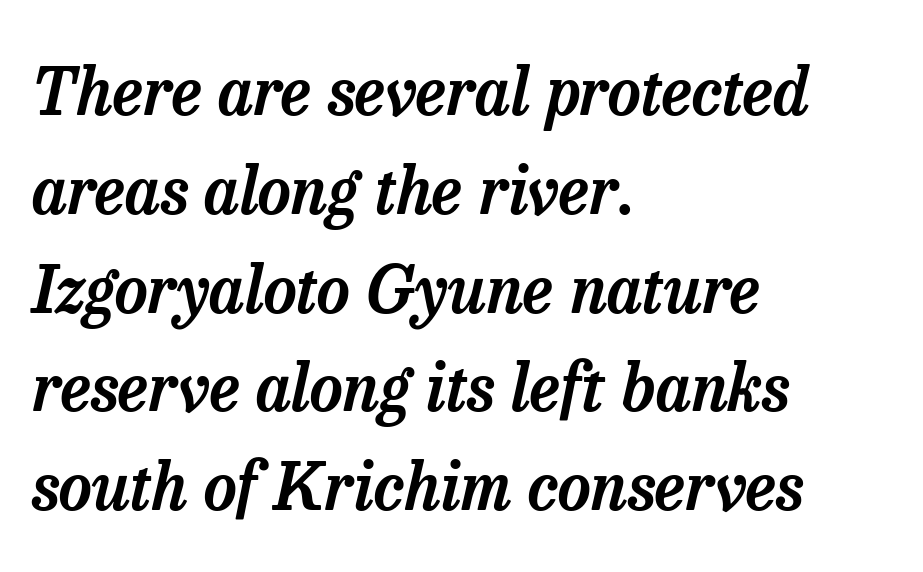
The image shows 65 px serif type, italic (leaning right); set left-aligned, normal line spacing (1.52x), normal letter spacing, not underlined; low stroke contrast and a medium x-height.
